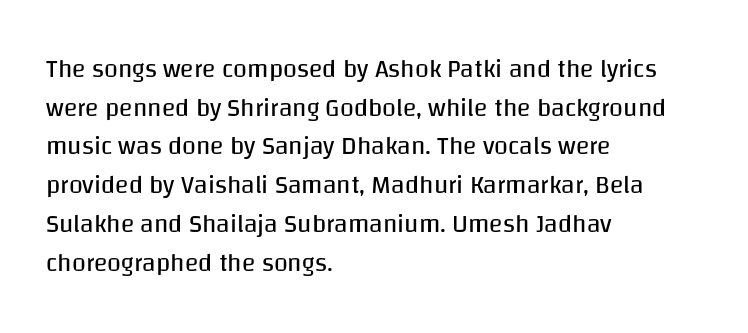
The image shows 25 px text type, upright; set left-aligned, normal line spacing (1.55x), normal letter spacing, not underlined.
